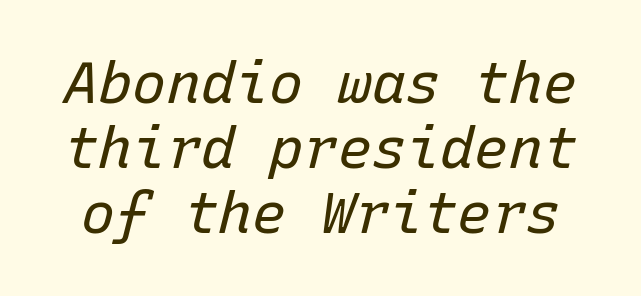
No letter is thick-stroked: the sample isn't bold. Tightly led — the rows are bunched. Quick note: underline off. Words appear dense and cohesive because spacing is normal. Looks like terminal output: every glyph gets an equal slot.
